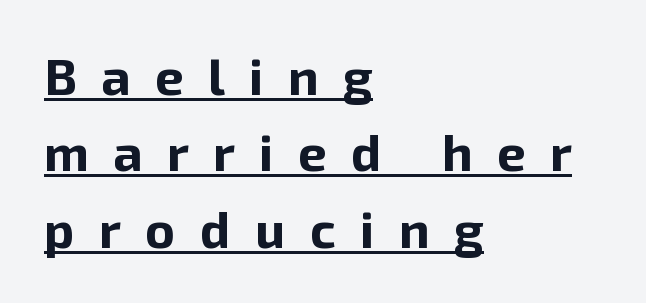
The image shows 51 px bold sans-serif type, upright; set left-aligned, normal line spacing (1.5x), unusually wide letter spacing (+0.48 em), underlined; low stroke contrast and a medium x-height.
